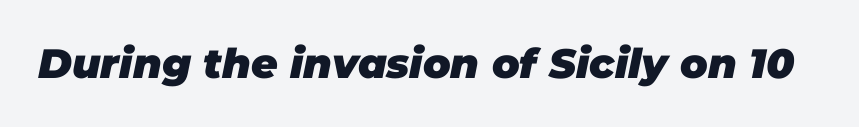
Q: Is the text bold? A: Yes.
Q: Is the text italic (slanted)? A: Yes, it leans right by about 11 degrees.
Q: Is the text underlined? A: No.
Q: Is the spacing between letters normal or unusually wide? A: Normal.
Q: Width (condensed, normal, or wide)? A: Normal.
Q: Stroke contrast? A: Low.
Q: x-height? A: Large.
Q: Monospaced? A: No.
